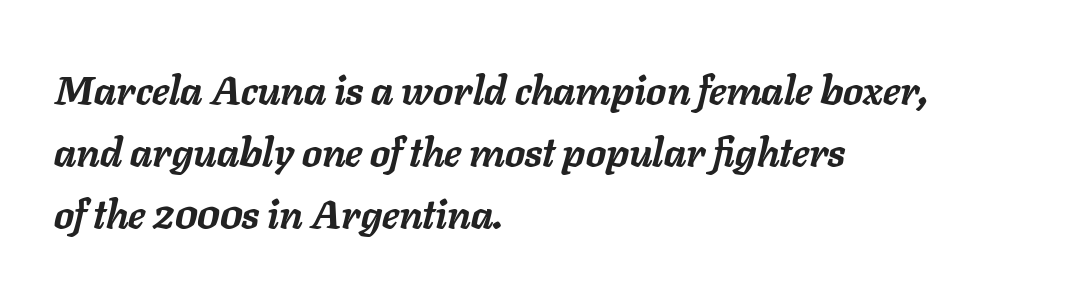
The image shows 40 px semibold type, italic (leaning right); set left-aligned, normal line spacing (1.55x), normal letter spacing, not underlined; low stroke contrast and a medium x-height.
